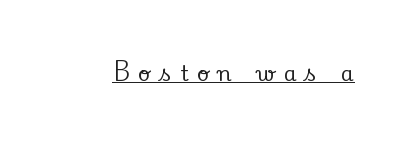
The image shows 21 px text type, upright; set unusually wide letter spacing (+0.42 em), underlined.
